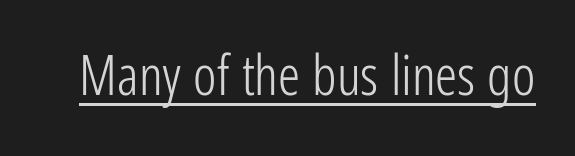
Q: Is the text bold? A: No.
Q: Is the text italic (slanted)? A: No, it is upright.
Q: Is the typeface a serif or a sans-serif typeface? A: Sans-serif.
Q: Is the text underlined? A: Yes.
Q: Is the spacing between letters normal or unusually wide? A: Normal.
Q: Width (condensed, normal, or wide)? A: Condensed.
Q: Stroke contrast? A: Low.
Q: x-height? A: Medium.
Q: Monospaced? A: No.
